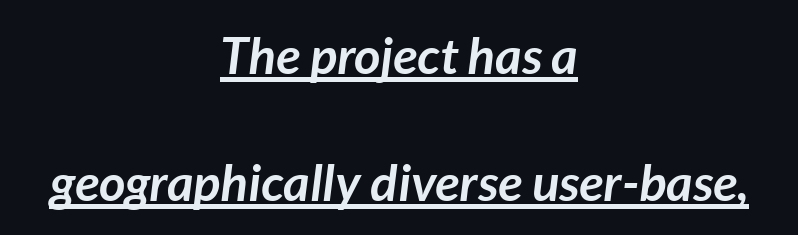
The image shows 51 px semibold type, italic (leaning right); set centered, loose line spacing (2.49x), normal letter spacing, underlined; low stroke contrast and a medium x-height.
